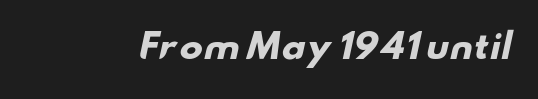
Q: Is the text bold? A: Yes.
Q: Is the typeface a serif or a sans-serif typeface? A: Sans-serif.
Q: Is the text underlined? A: No.
Q: Is the spacing between letters normal or unusually wide? A: Normal.
Q: Width (condensed, normal, or wide)? A: Wide.
Q: Stroke contrast? A: Low.
Q: x-height? A: Small.
Q: Monospaced? A: No.
